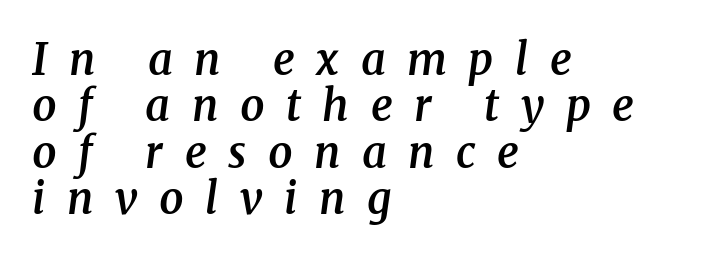
{"serif": "yes", "italic": "yes", "lean": "right", "slant_degrees": 8, "bold": "semi", "weight": "semibold", "width": "normal", "stroke_contrast": "medium", "x_height": "medium", "monospaced": "no", "underline": "no", "align": "left", "line_spacing": "tight", "line_spacing_ratio": 1.08, "letter_spacing": "wide", "letter_spacing_em": 0.5, "glyph_px": 43}
